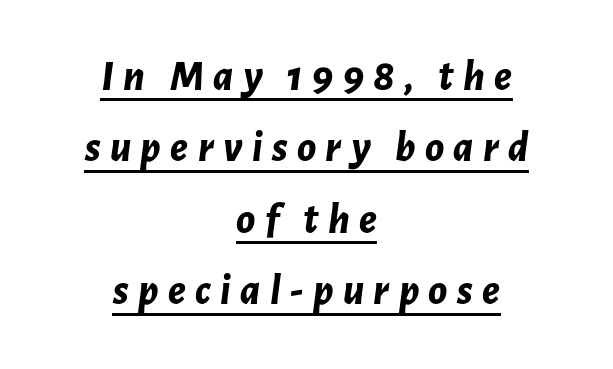
{"italic": "yes", "lean": "right", "slant_degrees": 7, "bold": "yes", "weight": "bold", "width": "normal", "stroke_contrast": "low", "x_height": "medium", "monospaced": "no", "underline": "yes", "align": "center", "line_spacing": "normal", "line_spacing_ratio": 1.66, "letter_spacing": "wide", "letter_spacing_em": 0.22, "glyph_px": 43}
